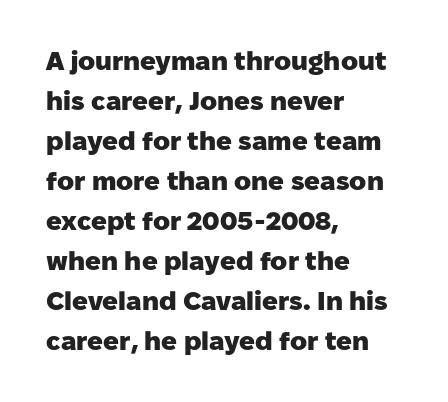
The image shows 26 px bold type, upright; set left-aligned, normal line spacing (1.54x), normal letter spacing, not underlined.
